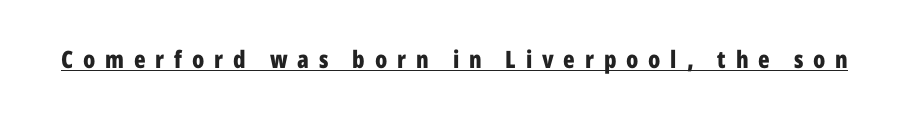
{"italic": "no", "bold": "yes", "underline": "yes", "letter_spacing": "wide", "letter_spacing_em": 0.41, "glyph_px": 24}
